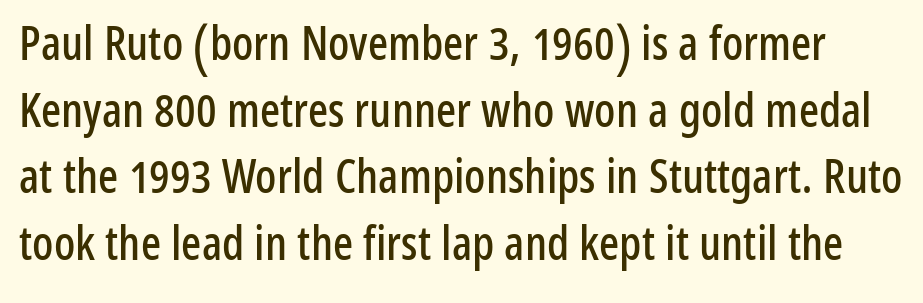
The strip under each line holds only bare page. Typographically, this falls in the sans-serif category. You could call the tracking neutral — neither tight nor loose. Notice how descenders clear the ascenders below comfortably — that's standard leading. In terms of posture, this sample is upright.
